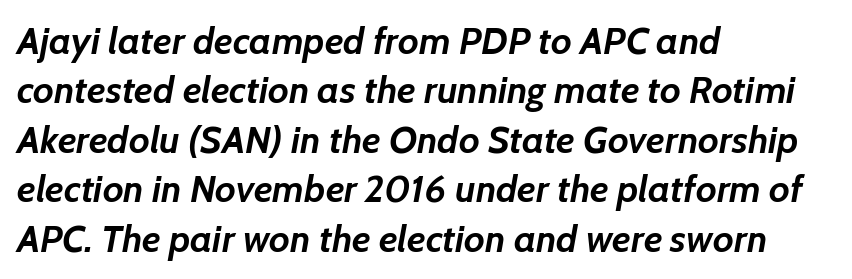
Observe the lean: these are italic letterforms. The letters are bold, with thick, heavy strokes. The passage shown is typed in a proportional face where columns would drift. Caption: multi-line text, flush left, ragged right.
